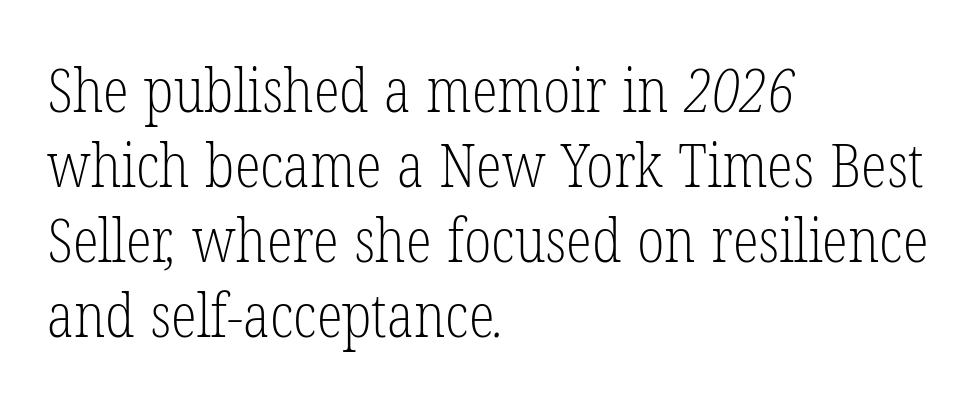
{"serif": "yes", "bold": "no", "weight": "light", "width": "condensed", "stroke_contrast": "low", "x_height": "medium", "monospaced": "no", "underline": "no", "align": "left", "line_spacing": "normal", "line_spacing_ratio": 1.25, "letter_spacing": "normal", "letter_spacing_em": 0.0, "glyph_px": 60}
